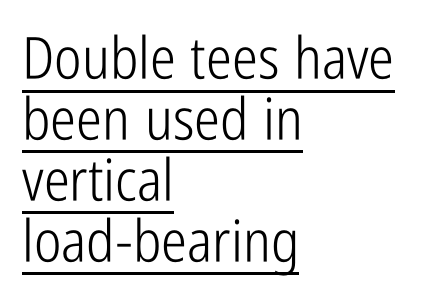
What kind of face is this? One without serifs — a sans. Check the space under the baseline: a stroke is drawn there. Is this a fixed-width face? No — the glyphs have proportional, varying widths. A typesetter would call this zero additional tracking. The setting favours the left margin, as ordinary paragraphs usually do.
